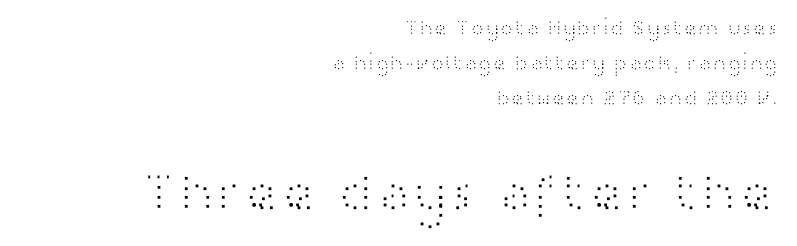
The image shows 56 px light, wide sans-serif type, upright; set right-aligned, normal line spacing (1.58x), normal letter spacing, not underlined; the second (bottom) block is 2.55x larger; high stroke contrast and a medium x-height.
